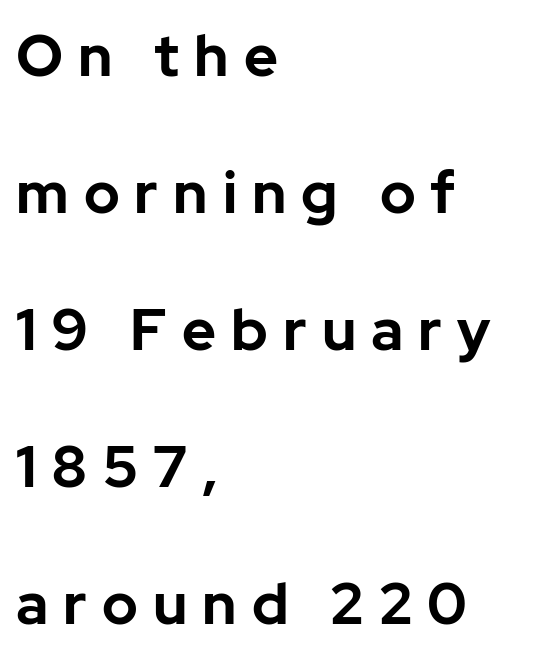
Teacher's note: observe the even left margin — that is flush-left alignment. Loosely led — the rows are spread out. This rendering features lettering with no underline. Grotesque or geometric, the face here clearly has no serifs. A typesetter would call this proportional, since set widths differ per character. Spacing between characters has been opened up far beyond the box default.
